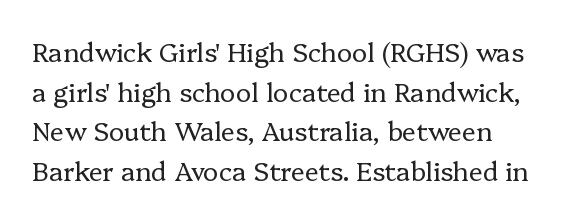
The image shows 26 px text type, upright; set normal line spacing (1.52x), normal letter spacing, not underlined.
